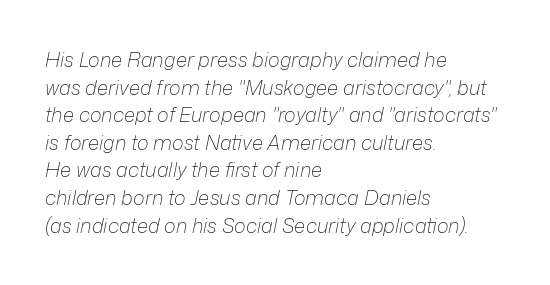
These lines are set flush left with a ragged right edge. The cut favours lightness, reaching ordinary text weight at its darkest. Glyph-to-glyph distance matches everyday printed text. The font's italic variant was chosen for this text.
